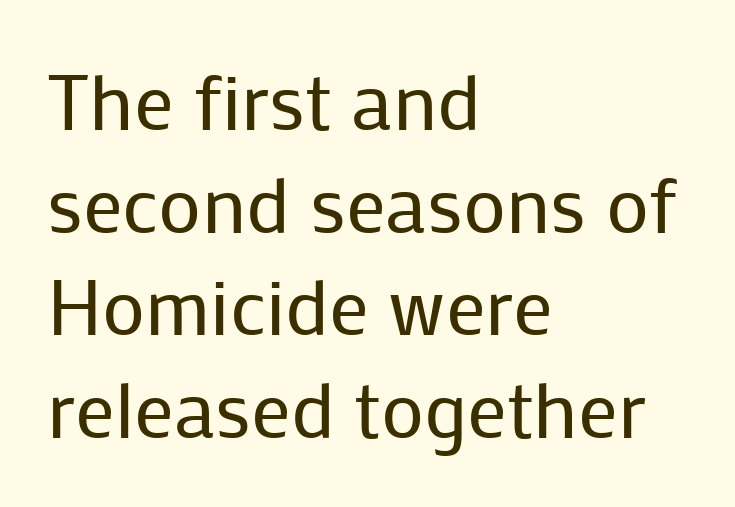
{"serif": "no", "italic": "no", "bold": "no", "weight": "regular", "width": "normal", "stroke_contrast": "low", "x_height": "medium", "monospaced": "no", "underline": "no", "align": "left", "line_spacing": "normal", "line_spacing_ratio": 1.3, "letter_spacing": "normal", "letter_spacing_em": 0.0, "glyph_px": 79}
